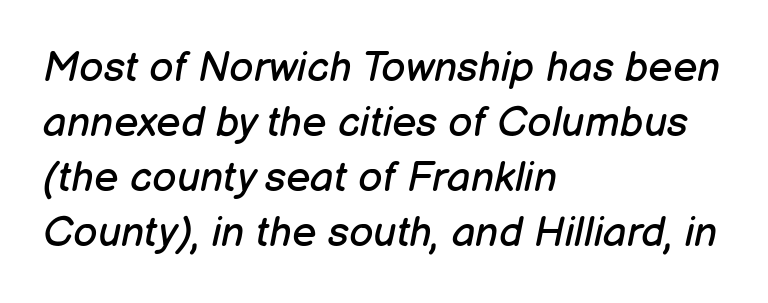
The image shows 42 px regular-weight type, italic (leaning right); set left-aligned, normal line spacing (1.31x), normal letter spacing, not underlined; low stroke contrast and a medium x-height.
